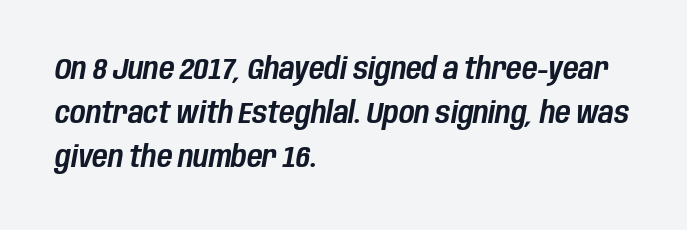
A typesetter would call this proportional, since set widths differ per character. The passage shown leans; its letterforms are oblique. Visually the block forms a straight wall on the left and a jagged coastline on the right. The rendering keeps characters at their native spacing. The glyphs are unaccompanied by any horizontal stroke below them. The rendering uses a moderate line-height, typical for paragraphs.
